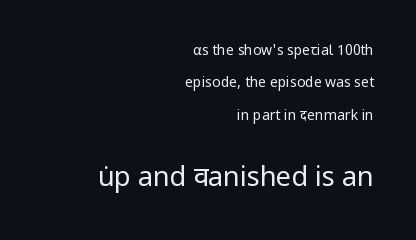
The image shows 27 px text type, upright; set right-aligned, loose line spacing (2.31x), normal letter spacing, not underlined; the second (bottom) block is 1.93x larger.
